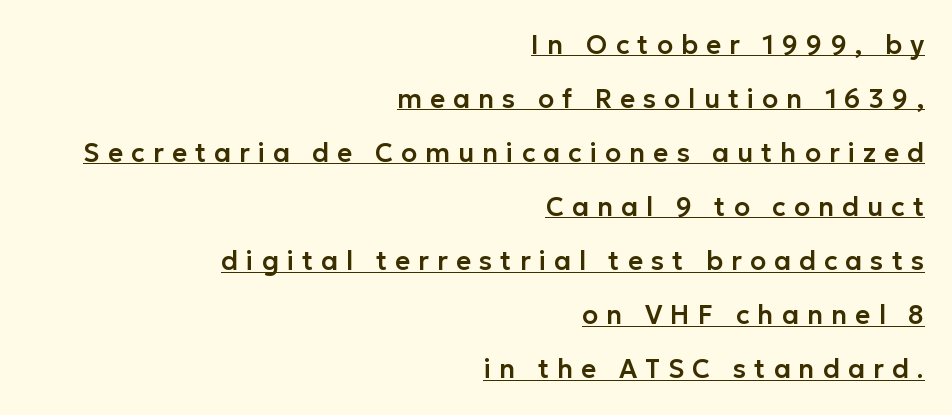
The rendering inserts visible extra space after every character. Underlining? Definitely there. Widely set lines give the paragraph a tall, airy silhouette. This is roman type, the default non-slanted kind.
